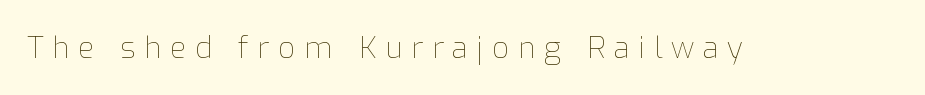
Q: Is the text bold? A: No.
Q: Is the text italic (slanted)? A: No, it is upright.
Q: Is the text underlined? A: No.
Q: Is the spacing between letters normal or unusually wide? A: Unusually wide.
Q: Width (condensed, normal, or wide)? A: Normal.
Q: Stroke contrast? A: Low.
Q: x-height? A: Medium.
Q: Monospaced? A: No.
